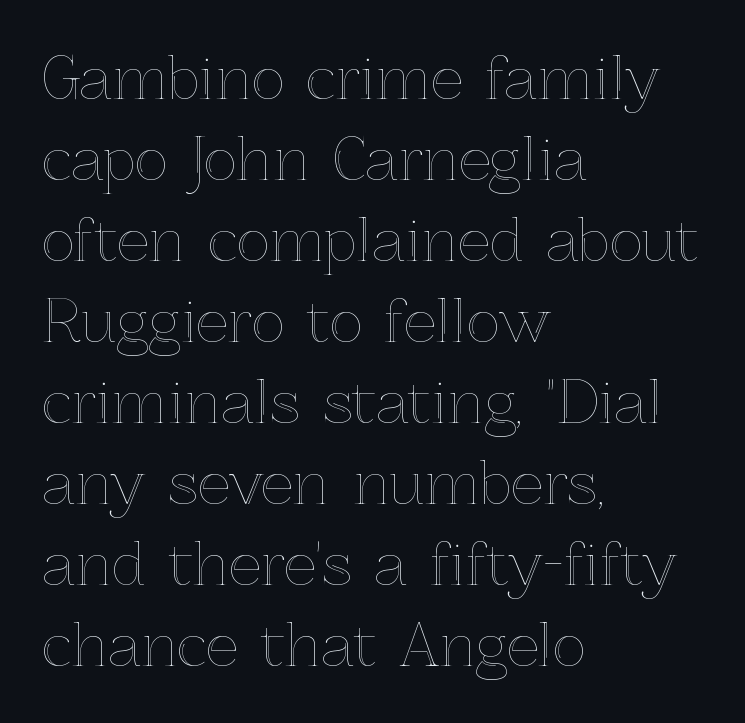
Q: Is the text italic (slanted)? A: No, it is upright.
Q: Is the text underlined? A: No.
Q: How is the paragraph aligned? A: Left-aligned.
Q: Is the spacing between letters normal or unusually wide? A: Normal.
Q: Is the spacing between lines tight, normal or loose? A: Normal.
Q: Width (condensed, normal, or wide)? A: Normal.
Q: x-height? A: Medium.
Q: Monospaced? A: No.
